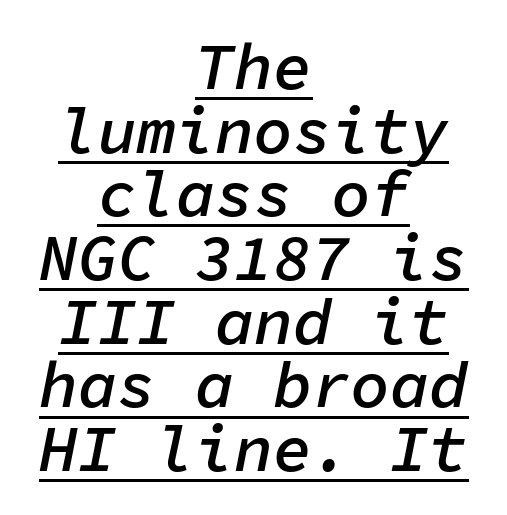
Monospaced: the letters line up in strict vertical columns. Inter-character spacing is left at the font's built-in metrics. Horizontal bands of white between lines are thin slivers. In CSS terms this would be text-align: center.
